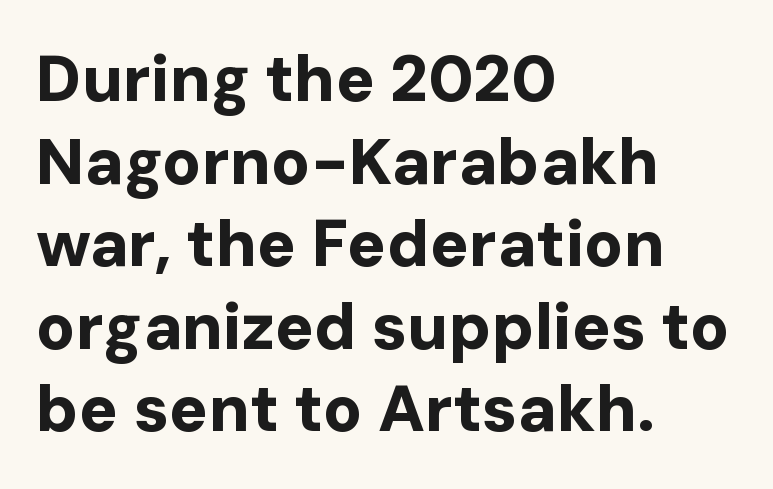
Characters remain perfectly vertical along every line. Examine the stroke ends and you'll find no serifs. Alignment: flush left. The face used here has the dense, thick strokes of a bold.
